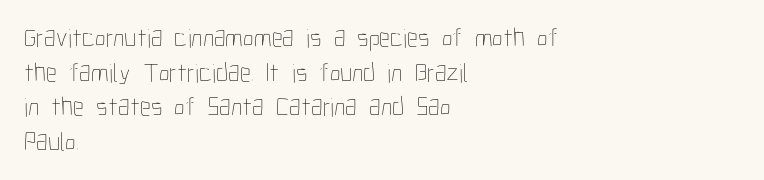
{"italic": "no", "bold": "no", "underline": "no", "align": "left", "line_spacing": "normal", "line_spacing_ratio": 1.28, "letter_spacing": "normal", "letter_spacing_em": 0.0, "glyph_px": 27}
